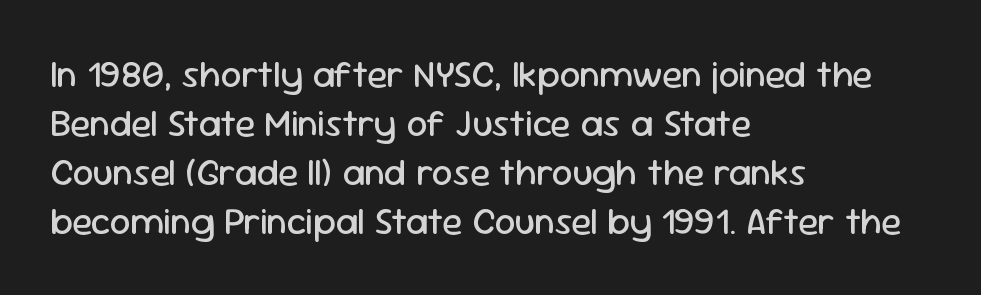
Q: Is the text bold? A: No.
Q: Is the text italic (slanted)? A: No, it is upright.
Q: Is the typeface a serif or a sans-serif typeface? A: Sans-serif.
Q: Is the text underlined? A: No.
Q: How is the paragraph aligned? A: Left-aligned.
Q: Is the spacing between letters normal or unusually wide? A: Normal.
Q: Is the spacing between lines tight, normal or loose? A: Normal.
Q: Width (condensed, normal, or wide)? A: Normal.
Q: Stroke contrast? A: Low.
Q: x-height? A: Medium.
Q: Monospaced? A: No.
